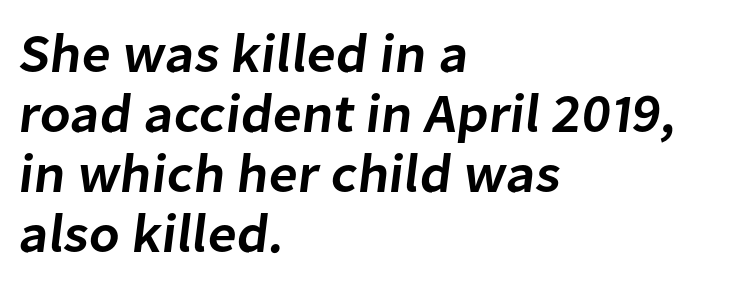
{"serif": "no", "bold": "semi", "weight": "semibold", "width": "normal", "stroke_contrast": "low", "x_height": "medium", "monospaced": "no", "underline": "no", "align": "left", "line_spacing": "tight", "line_spacing_ratio": 1.09, "letter_spacing": "normal", "letter_spacing_em": 0.0, "glyph_px": 55}
